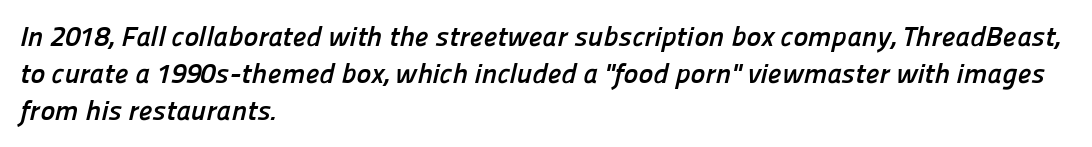
{"serif": "no", "bold": "yes", "weight": "semibold", "width": "normal", "stroke_contrast": "low", "x_height": "medium", "monospaced": "no", "underline": "no", "align": "left", "line_spacing": "normal", "line_spacing_ratio": 1.33, "letter_spacing": "normal", "letter_spacing_em": 0.0, "glyph_px": 28}
